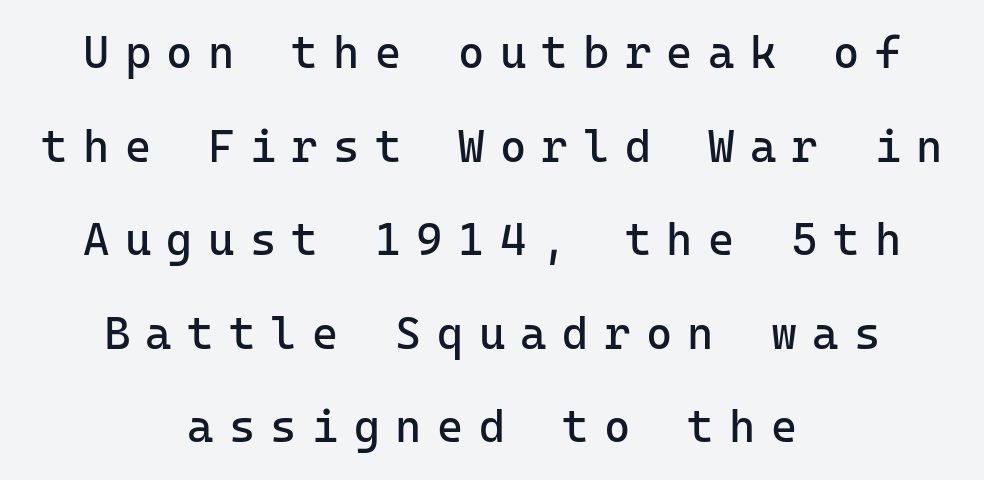
Q: Is the text bold? A: No.
Q: Is the text italic (slanted)? A: No, it is upright.
Q: Is the typeface a serif or a sans-serif typeface? A: Sans-serif.
Q: Is the text underlined? A: No.
Q: How is the paragraph aligned? A: Centered.
Q: Is the spacing between letters normal or unusually wide? A: Unusually wide.
Q: Is the spacing between lines tight, normal or loose? A: Loose.
Q: Width (condensed, normal, or wide)? A: Normal.
Q: Stroke contrast? A: Low.
Q: x-height? A: Medium.
Q: Monospaced? A: Yes.
